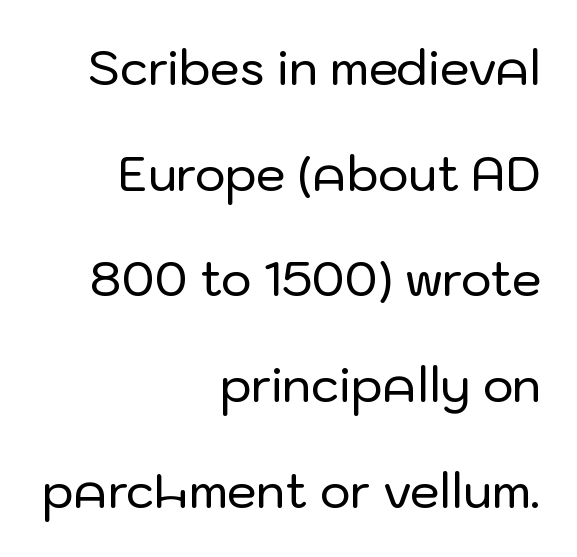
The space beneath each line is pristine and unruled. Think of a printed novel: that variable character pitch is what you see here. Line spacing here is loose. Check where the strokes stop: nothing finishes them off — pure sans. The letters stand upright; this is a roman face. The typesetter chose a ragged-left arrangement here.
